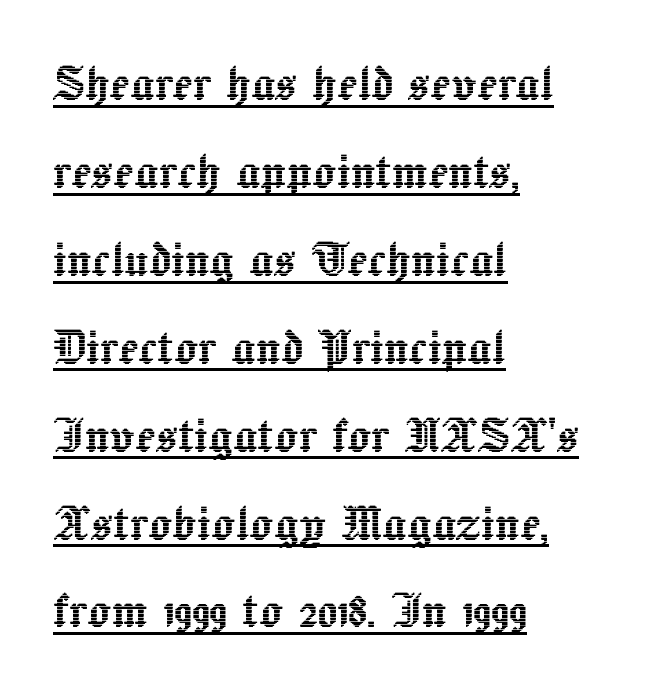
The image shows 59 px text type, upright; set left-aligned, normal line spacing (1.49x), normal letter spacing, underlined; a medium x-height.
